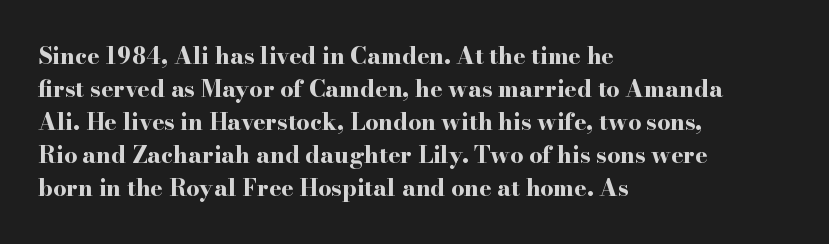
The gaps between neighbouring characters are ordinary and unremarkable. A dark, heavy texture on the line: the type is bold. Leftover space on each line is placed entirely after the last word. Reading down the column, the eye jumps a familiar distance to each next line. This is the regular roman posture of the typeface.
